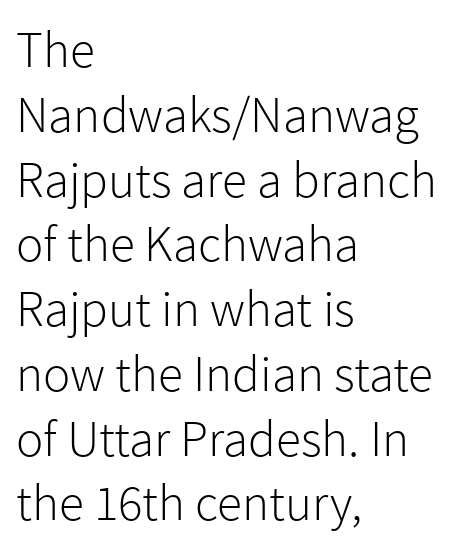
The image shows 51 px light sans-serif type, upright; set left-aligned, normal line spacing (1.27x), normal letter spacing, not underlined; a medium x-height.
